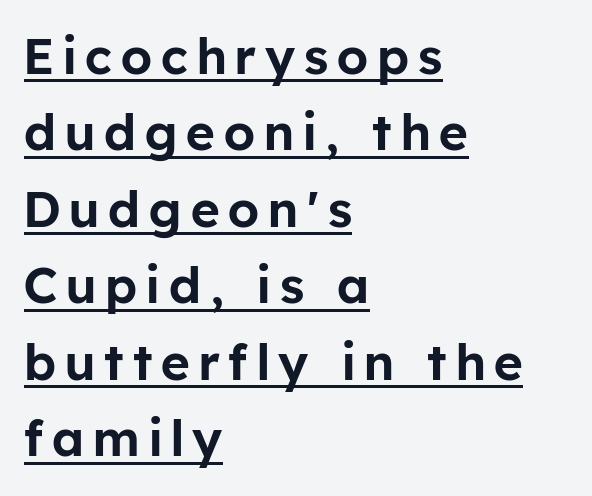
{"serif": "no", "italic": "no", "width": "normal", "stroke_contrast": "low", "x_height": "medium", "monospaced": "no", "underline": "yes", "align": "left", "line_spacing": "normal", "line_spacing_ratio": 1.53, "glyph_px": 50}
